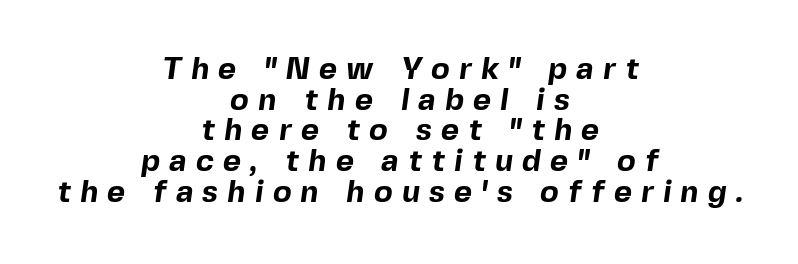
The image shows 31 px bold sans-serif type; set centered, tight line spacing (0.99x), unusually wide letter spacing (+0.3 em), not underlined; a medium x-height.
